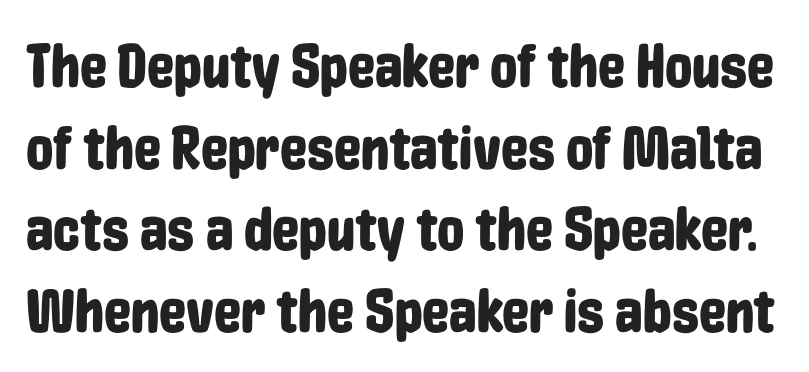
Q: Is the text italic (slanted)? A: No, it is upright.
Q: Is the typeface a serif or a sans-serif typeface? A: Sans-serif.
Q: Is the text underlined? A: No.
Q: Is the spacing between letters normal or unusually wide? A: Normal.
Q: Is the spacing between lines tight, normal or loose? A: Normal.
Q: Width (condensed, normal, or wide)? A: Condensed.
Q: Stroke contrast? A: Low.
Q: x-height? A: Medium.
Q: Monospaced? A: No.
